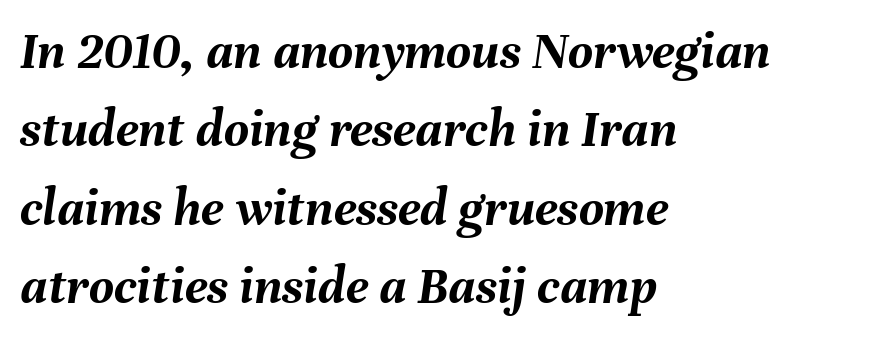
The image shows 54 px semibold type, italic (leaning right); set left-aligned, normal line spacing (1.45x), normal letter spacing, not underlined; medium stroke contrast and a medium x-height.
